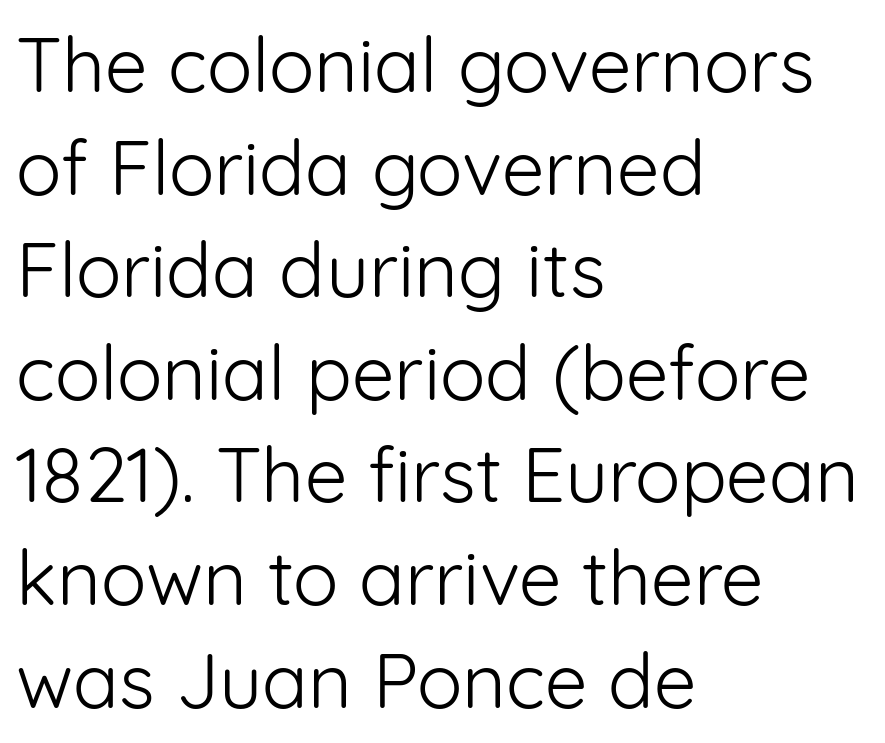
The image shows 76 px light sans-serif type, upright; set left-aligned, normal line spacing (1.35x), normal letter spacing, not underlined; low stroke contrast and a medium x-height.
